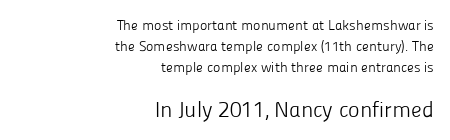
The image shows 22 px text type, upright; set right-aligned, normal line spacing (1.49x), normal letter spacing, not underlined; the second (bottom) block is 1.57x larger.
